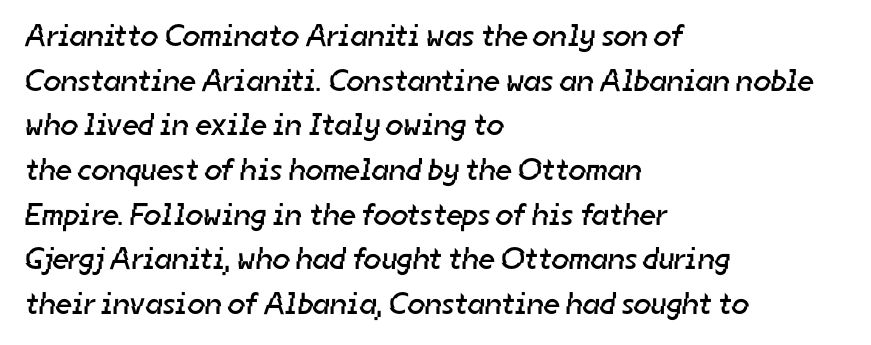
The image shows 31 px regular-weight sans-serif type; set left-aligned, normal line spacing (1.44x), normal letter spacing, not underlined; low stroke contrast and a medium x-height.
